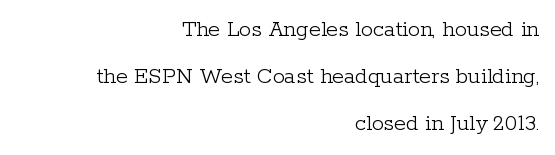
Descenders hang freely into open space. Visually the block forms a straight wall on the right and a jagged coastline on the left. Summary of vertical rhythm: relaxed, with wide interline spacing. Weight: not bold — regular or lighter. Unlike italic type, these characters show no tilt at all.
